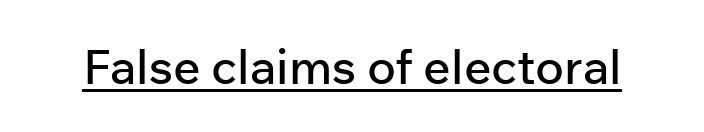
The axis of the letterforms is exactly vertical. A typesetter would call this proportional, since set widths differ per character. Each line of the rendering has a horizontal stroke beneath the glyphs. To sum up the face: it is a sans, with no serifs.
